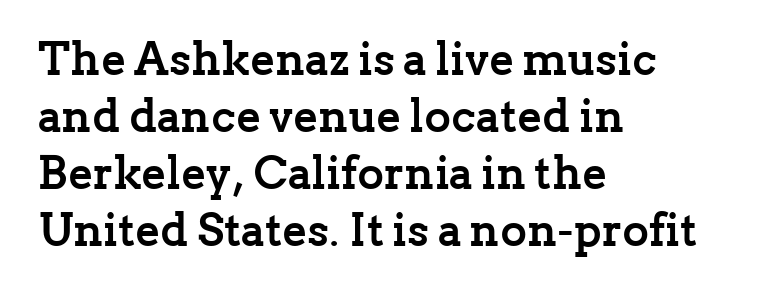
{"serif": "yes", "italic": "no", "bold": "yes", "weight": "semibold", "width": "normal", "stroke_contrast": "low", "x_height": "medium", "monospaced": "no", "underline": "no", "align": "left", "line_spacing_ratio": 1.24, "letter_spacing": "normal", "letter_spacing_em": 0.0, "glyph_px": 46}
